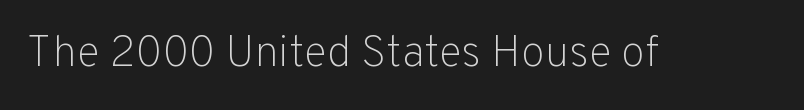
Q: Is the text bold? A: No.
Q: Is the text italic (slanted)? A: No, it is upright.
Q: Is the typeface a serif or a sans-serif typeface? A: Sans-serif.
Q: Is the text underlined? A: No.
Q: Is the spacing between letters normal or unusually wide? A: Normal.
Q: Width (condensed, normal, or wide)? A: Normal.
Q: Stroke contrast? A: Low.
Q: x-height? A: Medium.
Q: Monospaced? A: No.
